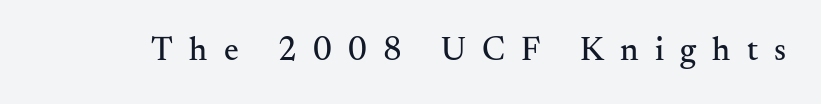
{"serif": "yes", "italic": "no", "width": "normal", "stroke_contrast": "medium", "x_height": "small", "monospaced": "no", "underline": "no", "letter_spacing": "wide", "letter_spacing_em": 0.49, "glyph_px": 33}
